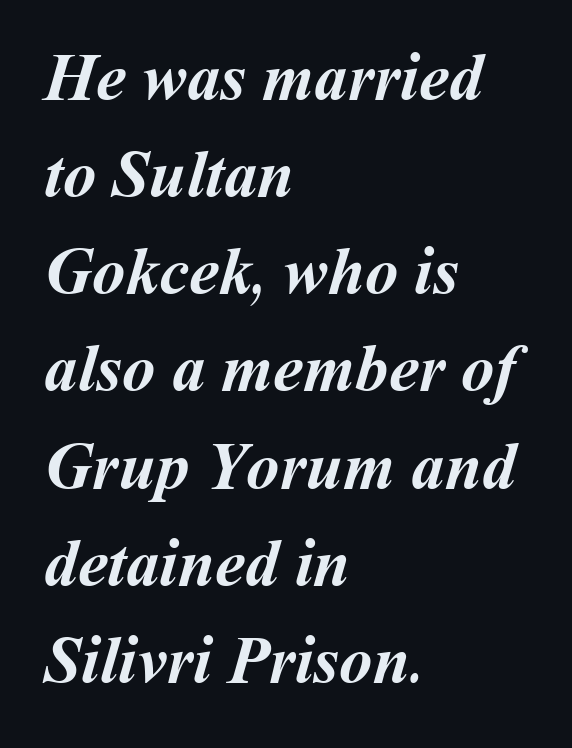
The image shows 67 px semibold type; set left-aligned, normal line spacing (1.45x), normal letter spacing, not underlined; medium stroke contrast and a medium x-height.
